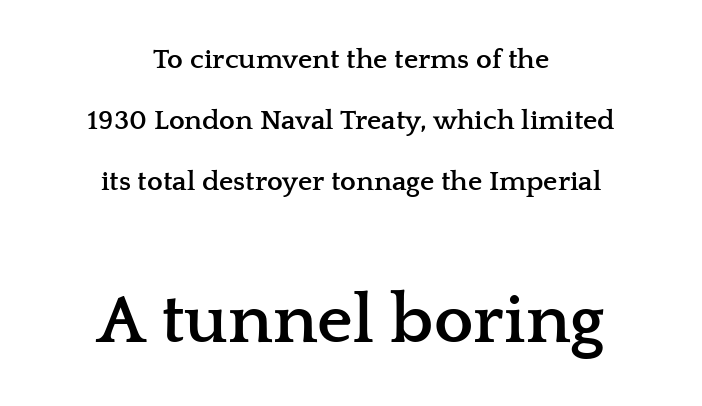
{"serif": "yes", "italic": "no", "bold": "yes", "weight": "semibold", "width": "wide", "stroke_contrast": "low", "x_height": "medium", "monospaced": "no", "underline": "no", "align": "center", "line_spacing": "loose", "line_spacing_ratio": 2.17, "letter_spacing": "normal", "letter_spacing_em": 0.0, "larger_block": "second", "size_ratio": 2.5, "glyph_px": 70}
